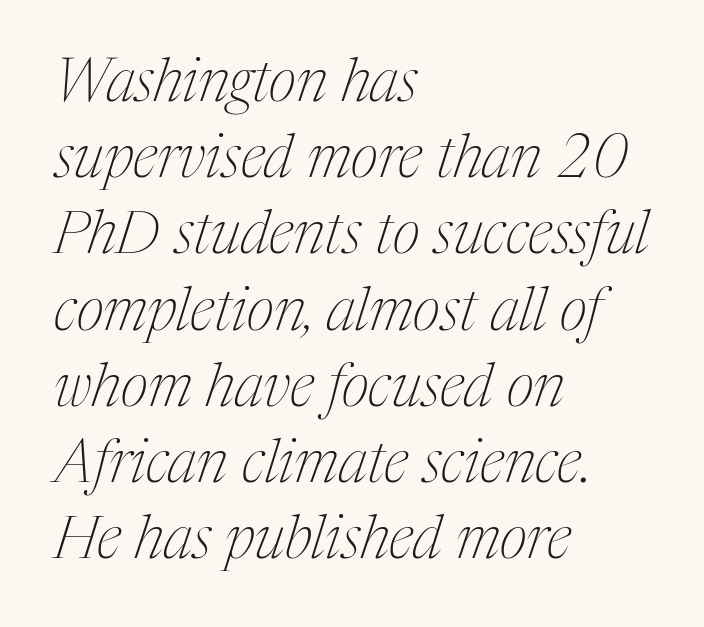
A typesetter would call this proportional, since set widths differ per character. Vertical stems look standard width or narrower in stroke. The rag falls on the right side of this text block. The rendering keeps characters at their native spacing.
